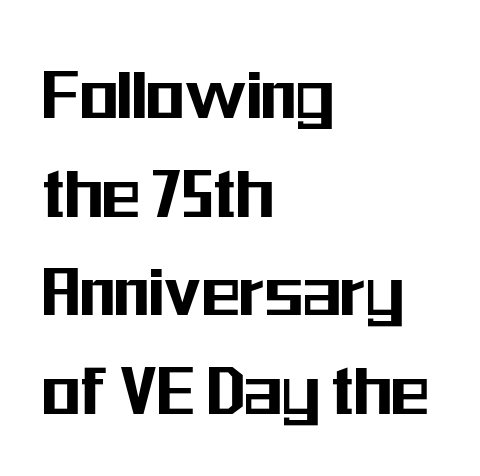
{"serif": "no", "italic": "no", "width": "condensed", "stroke_contrast": "medium", "x_height": "medium", "monospaced": "no", "underline": "no", "align": "left", "line_spacing": "normal", "line_spacing_ratio": 1.25, "letter_spacing": "normal", "letter_spacing_em": 0.0, "glyph_px": 79}
